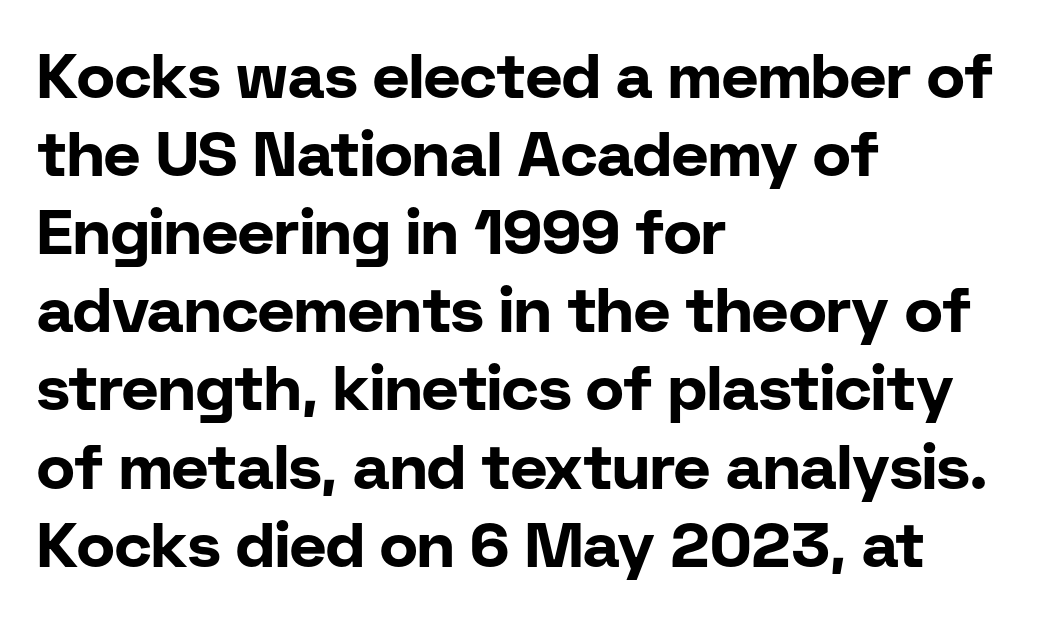
Q: Is the text bold? A: Yes.
Q: Is the text italic (slanted)? A: No, it is upright.
Q: Is the typeface a serif or a sans-serif typeface? A: Sans-serif.
Q: Is the text underlined? A: No.
Q: How is the paragraph aligned? A: Left-aligned.
Q: Is the spacing between letters normal or unusually wide? A: Normal.
Q: Width (condensed, normal, or wide)? A: Normal.
Q: Stroke contrast? A: Low.
Q: x-height? A: Medium.
Q: Monospaced? A: No.
